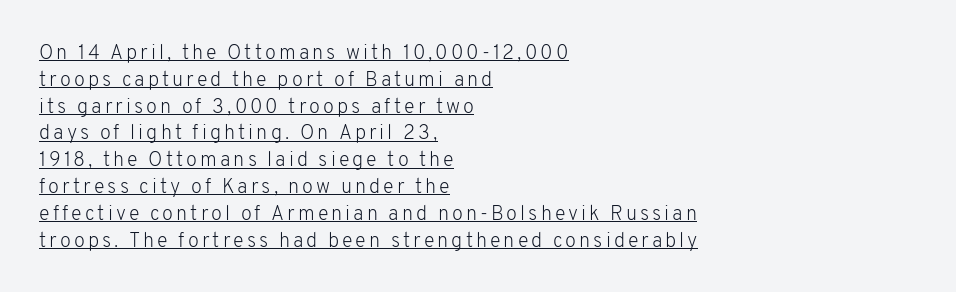
The image shows 20 px text type, upright; set left-aligned, normal line spacing (1.34x), underlined.
